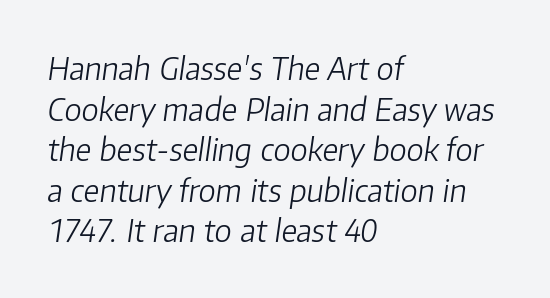
Q: Is the text bold? A: No.
Q: Is the text italic (slanted)? A: Yes, it leans right by about 8 degrees.
Q: Is the text underlined? A: No.
Q: How is the paragraph aligned? A: Left-aligned.
Q: Is the spacing between letters normal or unusually wide? A: Normal.
Q: Is the spacing between lines tight, normal or loose? A: Normal.
Q: Width (condensed, normal, or wide)? A: Normal.
Q: Stroke contrast? A: Low.
Q: x-height? A: Medium.
Q: Monospaced? A: No.
